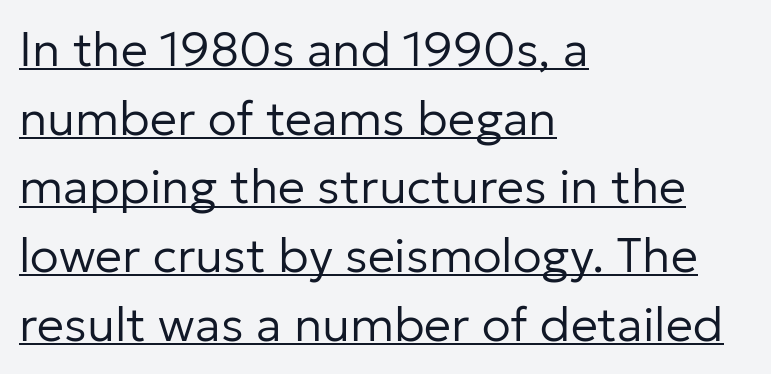
Q: Is the text bold? A: No.
Q: Is the text italic (slanted)? A: No, it is upright.
Q: Is the typeface a serif or a sans-serif typeface? A: Sans-serif.
Q: Is the text underlined? A: Yes.
Q: How is the paragraph aligned? A: Left-aligned.
Q: Is the spacing between letters normal or unusually wide? A: Normal.
Q: Is the spacing between lines tight, normal or loose? A: Normal.
Q: Width (condensed, normal, or wide)? A: Normal.
Q: Stroke contrast? A: Low.
Q: x-height? A: Medium.
Q: Monospaced? A: No.
